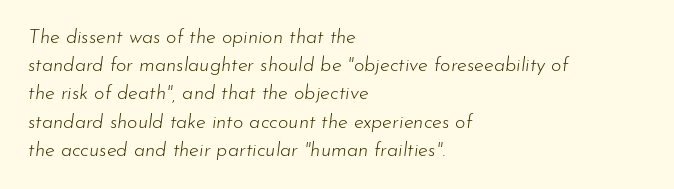
Q: Is the text bold? A: No.
Q: Is the text italic (slanted)? A: Yes, it leans right by about 7 degrees.
Q: Is the text underlined? A: No.
Q: How is the paragraph aligned? A: Left-aligned.
Q: Is the spacing between letters normal or unusually wide? A: Normal.
Q: Is the spacing between lines tight, normal or loose? A: Normal.
